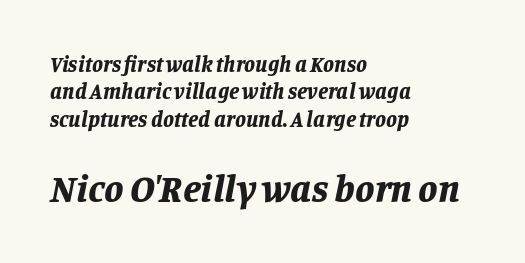
{"italic": "yes", "lean": "right", "slant_degrees": 11, "bold": "yes", "weight": "bold", "width": "normal", "stroke_contrast": "low", "x_height": "large", "monospaced": "no", "underline": "no", "align": "left", "line_spacing_ratio": 1.24, "letter_spacing": "normal", "letter_spacing_em": 0.0, "larger_block": "second", "size_ratio": 1.77, "glyph_px": 39}
